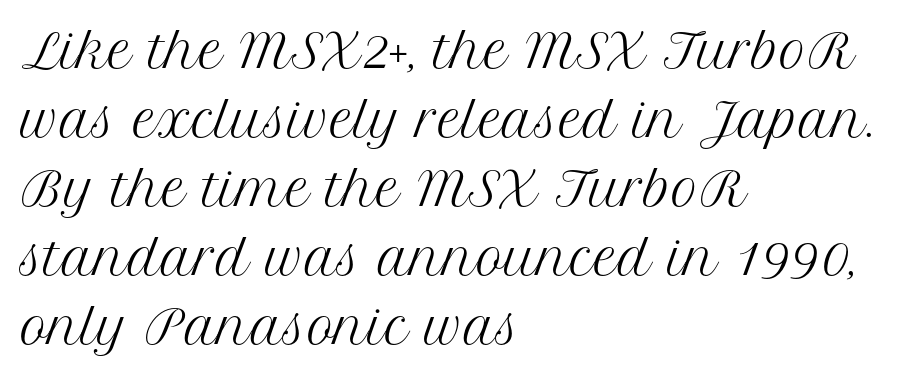
Words float on clear page, feet unadorned. This block has exactly the height ordinary leading produces. The weight tops out at a normal text grade. Typographically, this falls in the serif category. Character widths vary here, with narrow letters taking less room than wide ones. Look at the tracking — it's just the regular setting, nothing added.
